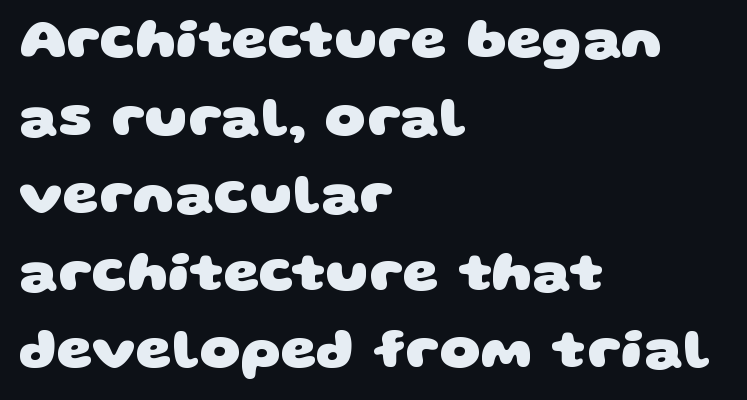
{"serif": "no", "bold": "yes", "weight": "heavy", "width": "wide", "stroke_contrast": "low", "x_height": "large", "monospaced": "no", "underline": "no", "align": "left", "line_spacing": "normal", "line_spacing_ratio": 1.36, "letter_spacing": "normal", "letter_spacing_em": 0.0, "glyph_px": 57}
